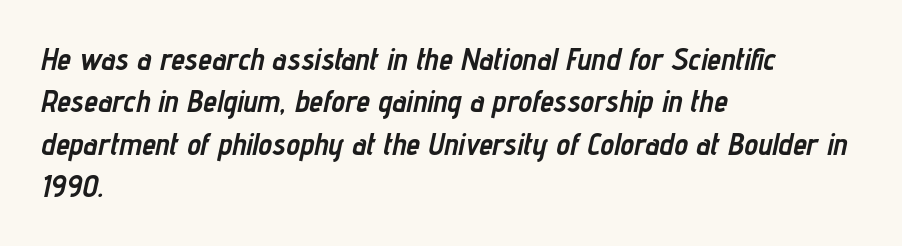
Q: Is the text bold? A: Yes.
Q: Is the text italic (slanted)? A: Yes, it leans right by about 12 degrees.
Q: Is the text underlined? A: No.
Q: How is the paragraph aligned? A: Left-aligned.
Q: Is the spacing between letters normal or unusually wide? A: Normal.
Q: Is the spacing between lines tight, normal or loose? A: Normal.
Q: Width (condensed, normal, or wide)? A: Condensed.
Q: Stroke contrast? A: Low.
Q: x-height? A: Medium.
Q: Monospaced? A: No.
